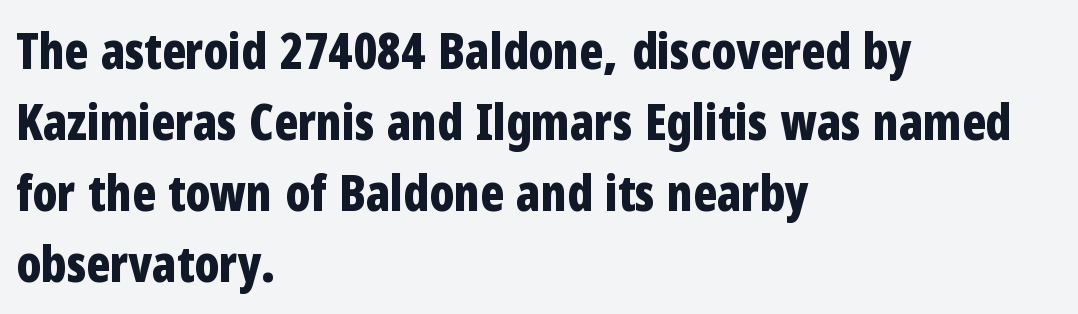
Words float on clear page, feet unadorned. This sample has the flowing, uneven cadence of proportional lettering. Each line starts at the same left margin while the right side varies. Look at the stroke-to-counter ratio: heavy, a bold.
